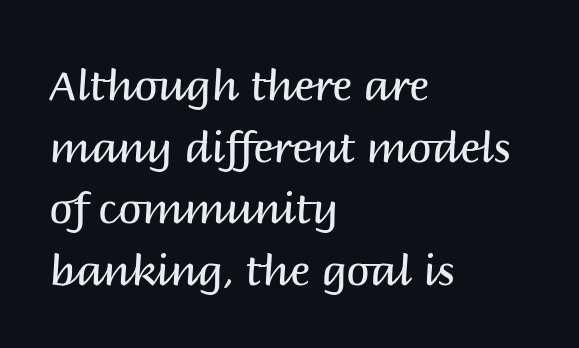
Q: Is the text bold? A: No.
Q: Is the text italic (slanted)? A: Yes.
Q: Is the typeface a serif or a sans-serif typeface? A: Sans-serif.
Q: Is the text underlined? A: No.
Q: How is the paragraph aligned? A: Left-aligned.
Q: Is the spacing between letters normal or unusually wide? A: Normal.
Q: Is the spacing between lines tight, normal or loose? A: Normal.
Q: Width (condensed, normal, or wide)? A: Normal.
Q: Stroke contrast? A: Medium.
Q: x-height? A: Large.
Q: Monospaced? A: No.
